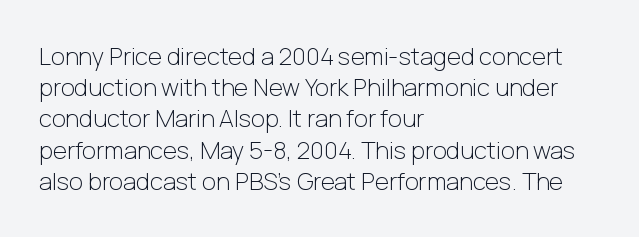
{"italic": "no", "bold": "no", "underline": "no", "align": "left", "line_spacing": "normal", "line_spacing_ratio": 1.3, "letter_spacing": "normal", "letter_spacing_em": 0.0, "glyph_px": 24}
